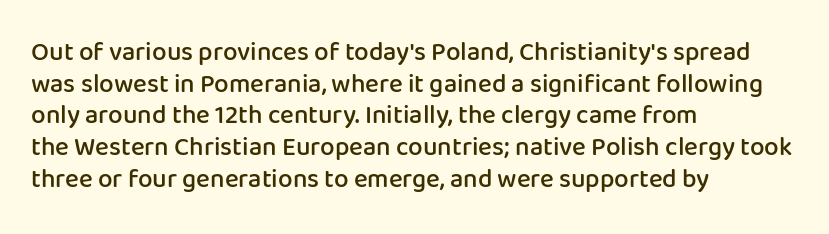
Q: Is the text bold? A: Semi-bold.
Q: Is the text italic (slanted)? A: No, it is upright.
Q: Is the text underlined? A: No.
Q: How is the paragraph aligned? A: Left-aligned.
Q: Is the spacing between letters normal or unusually wide? A: Normal.
